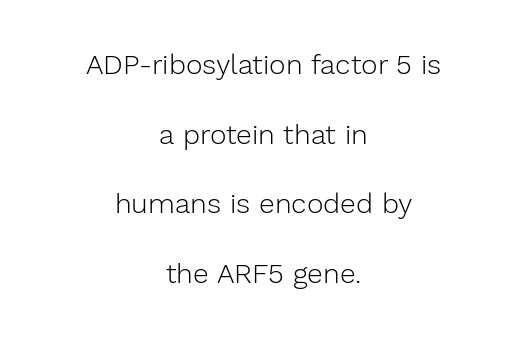
The characters display no serif detailing; their extremities are plain. Nothing heavy about these letters — not bold at all. The horizontal fit of the characters is conventional and even. Looks like regular typesetting: each glyph gets only the width it needs. Short and long lines alike share a common midpoint. Rows of type keep a wide berth in the vertical direction.
